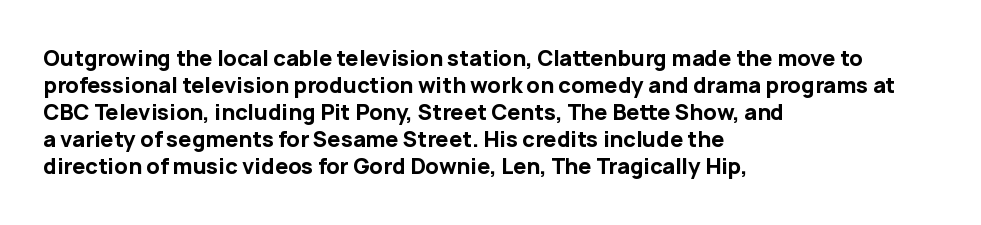
The space directly below the letters is spotless. In terms of leading, this rendering sits right in the middle. Notice how the stems are strictly vertical — no italics here. Honestly, the letter spacing is just normal — you wouldn't notice it. Typesetter's note: full bold, strokes at maximum text heaviness.
